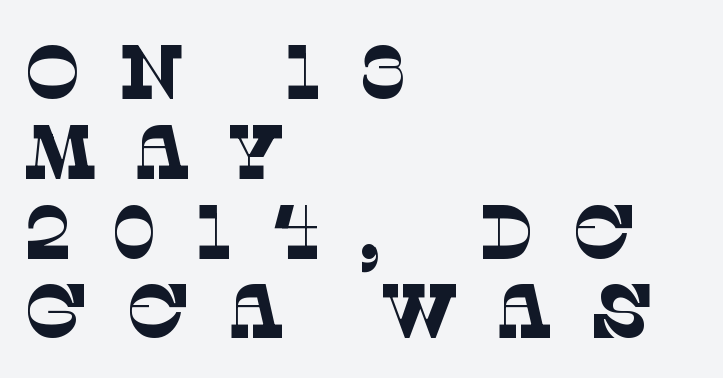
{"serif": "yes", "bold": "no", "weight": "thin", "width": "normal", "stroke_contrast": "low", "x_height": "large", "monospaced": "no", "underline": "no", "align": "left", "line_spacing": "tight", "line_spacing_ratio": 1.05, "letter_spacing": "wide", "letter_spacing_em": 0.48, "glyph_px": 76}
